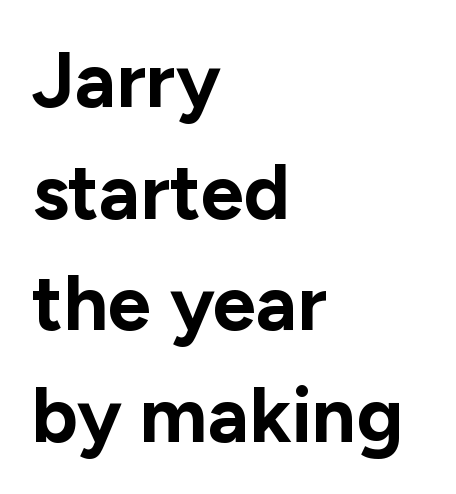
Q: Is the text bold? A: Yes.
Q: Is the text italic (slanted)? A: No, it is upright.
Q: Is the typeface a serif or a sans-serif typeface? A: Sans-serif.
Q: Is the text underlined? A: No.
Q: How is the paragraph aligned? A: Left-aligned.
Q: Is the spacing between letters normal or unusually wide? A: Normal.
Q: Is the spacing between lines tight, normal or loose? A: Normal.
Q: Width (condensed, normal, or wide)? A: Normal.
Q: Stroke contrast? A: Low.
Q: x-height? A: Medium.
Q: Monospaced? A: No.
